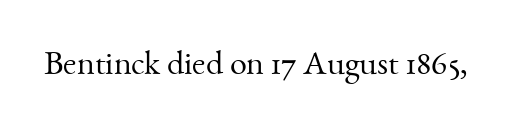
The strip under each line holds only bare page. This sample uses an upright cut, with every glyph sitting square on the baseline. How are the letters spaced? Ordinarily, with no added tracking. The face used here is proportionally spaced, like ordinary book or web type.
